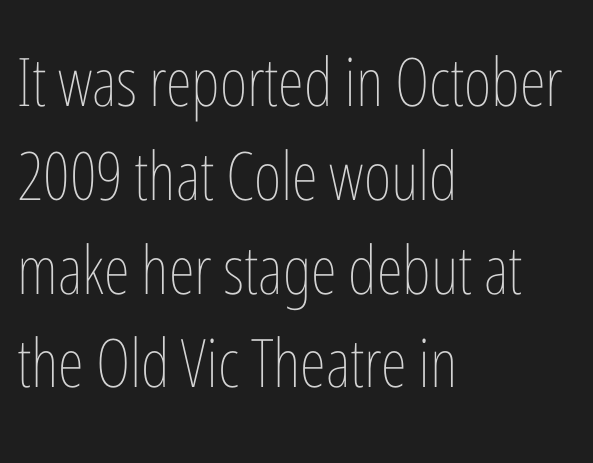
Look at the tracking — it's just the regular setting, nothing added. In CSS terms this would be text-align: left. Vertical strokes here are truly vertical. Underlining? Definitely not there. Proportional: the letters do not fall into vertical columns. Interline gaps are of average width in this sample.
